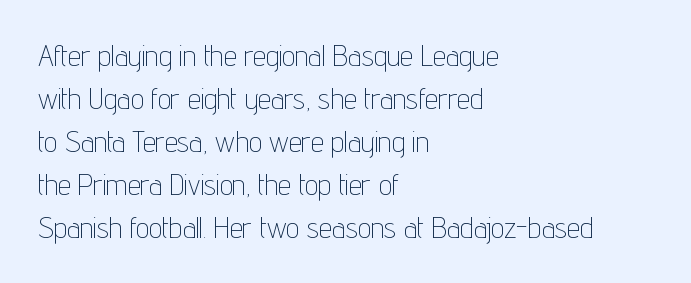
{"serif": "no", "italic": "no", "bold": "no", "weight": "thin", "width": "condensed", "stroke_contrast": "low", "x_height": "medium", "monospaced": "no", "underline": "no", "align": "left", "line_spacing": "normal", "line_spacing_ratio": 1.48, "letter_spacing": "normal", "letter_spacing_em": 0.0, "glyph_px": 29}
